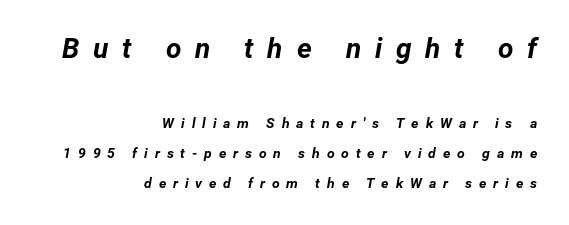
The image shows 28 px bold type, italic (leaning right); set right-aligned, loose line spacing (2.16x), unusually wide letter spacing (+0.49 em), not underlined; the first (top) block is 2.0x larger; low stroke contrast and a medium x-height.
